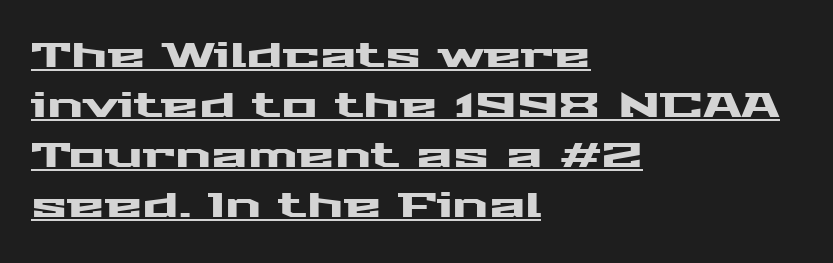
{"serif": "no", "italic": "no", "width": "wide", "stroke_contrast": "medium", "x_height": "medium", "monospaced": "no", "underline": "yes", "align": "left", "line_spacing": "normal", "line_spacing_ratio": 1.47, "letter_spacing": "normal", "letter_spacing_em": 0.0, "glyph_px": 34}
